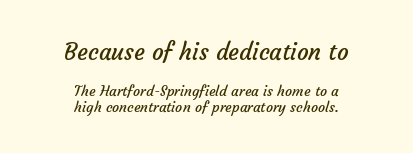
Honestly, the rows look squashed on top of each other. The face used here appears at its bigger size in the upper chunk. The lines are quadded center. The characters are drawn with everyday or finer stroke widths.
